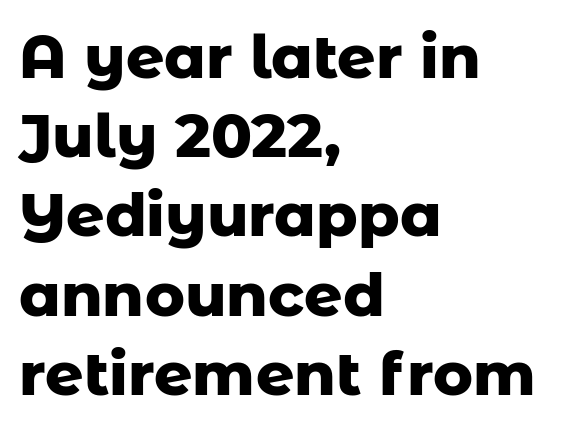
Q: Is the text bold? A: Yes.
Q: Is the text italic (slanted)? A: No, it is upright.
Q: Is the typeface a serif or a sans-serif typeface? A: Sans-serif.
Q: Is the text underlined? A: No.
Q: How is the paragraph aligned? A: Left-aligned.
Q: Is the spacing between letters normal or unusually wide? A: Normal.
Q: Is the spacing between lines tight, normal or loose? A: Normal.
Q: Width (condensed, normal, or wide)? A: Normal.
Q: Stroke contrast? A: Low.
Q: x-height? A: Medium.
Q: Monospaced? A: No.
